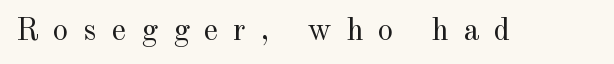
Proportional: the letters do not fall into vertical columns. The type family on display is of the serif kind. Unbolded letterforms with no extra heft. Between one letter and the next there's a generous, obvious gap.
